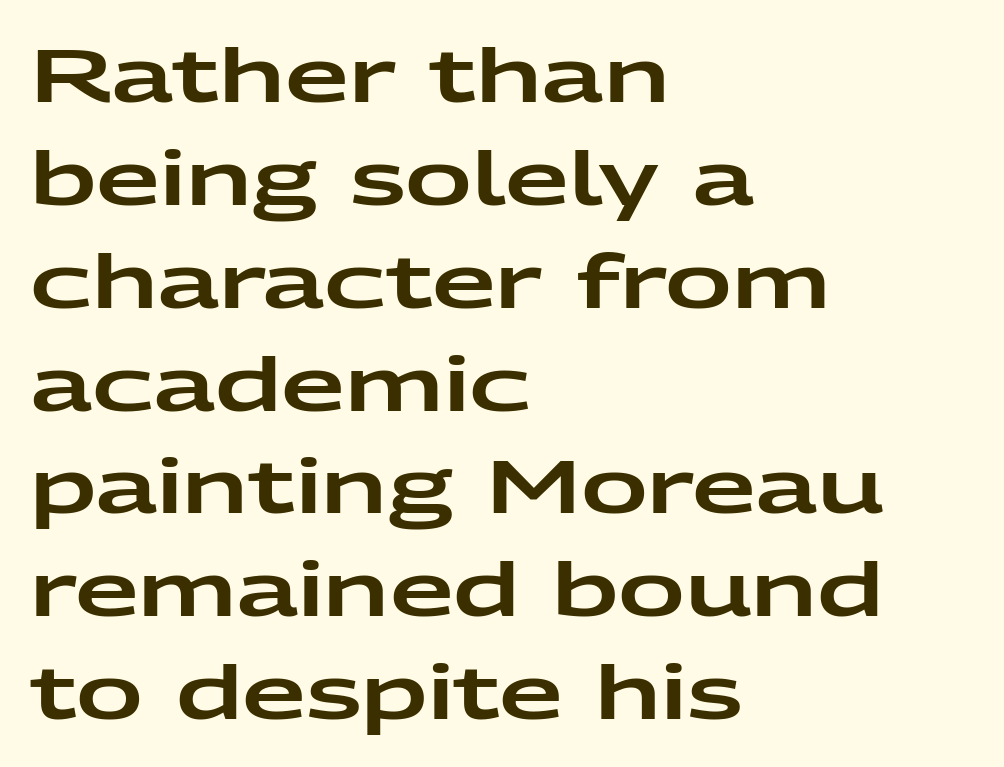
Nothing unusual about the tracking: characters are spaced as the font intends. The space between consecutive lines is moderate. Serif or sans? Sans — the stroke terminals are bare. Is the block centered? No — it sits flush against the left margin. This is roman type, the default non-slanted kind. Each letter keeps its own natural width here, so spacing adapts to shape.
